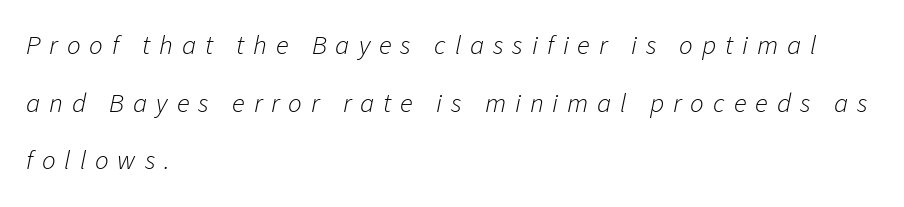
The image shows 27 px text type, italic (leaning right); set left-aligned, loose line spacing (2.13x), unusually wide letter spacing (+0.33 em), not underlined.
